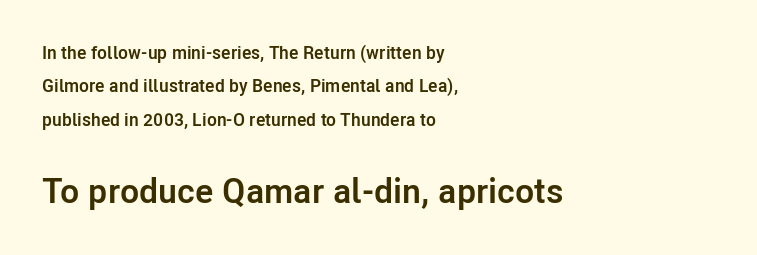
The image shows 35 px semibold sans-serif type, upright; set left-aligned, line spacing 1.86x, normal letter spacing, not underlined; the second (bottom) block is 1.94x larger; low stroke contrast and a medium x-height.
